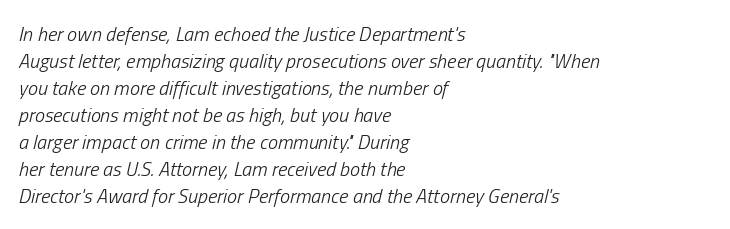
The typeface has the unassuming heft of standard copy or less. What's the leading like? Ordinary, nothing unusual. One-word summary of the alignment: left. Characters are canted at an angle relative to the baseline's perpendicular.
